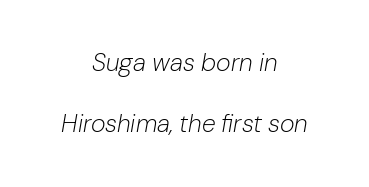
Q: Is the text bold? A: No.
Q: Is the text italic (slanted)? A: Yes, it leans right by about 10 degrees.
Q: Is the text underlined? A: No.
Q: How is the paragraph aligned? A: Centered.
Q: Is the spacing between letters normal or unusually wide? A: Normal.
Q: Is the spacing between lines tight, normal or loose? A: Loose.
